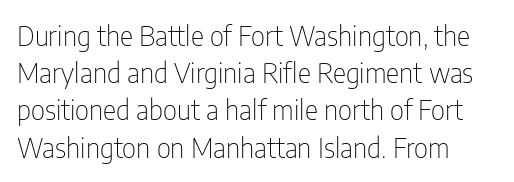
Q: Is the text bold? A: No.
Q: Is the text italic (slanted)? A: No, it is upright.
Q: Is the typeface a serif or a sans-serif typeface? A: Sans-serif.
Q: Is the text underlined? A: No.
Q: Is the spacing between letters normal or unusually wide? A: Normal.
Q: Is the spacing between lines tight, normal or loose? A: Normal.
Q: Width (condensed, normal, or wide)? A: Condensed.
Q: Stroke contrast? A: Low.
Q: x-height? A: Medium.
Q: Monospaced? A: No.
